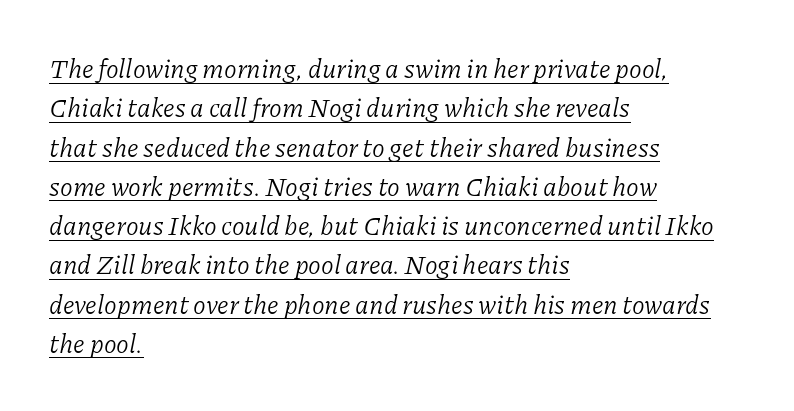
The image shows 26 px text type, italic (leaning right); set left-aligned, normal line spacing (1.51x), normal letter spacing, underlined.
